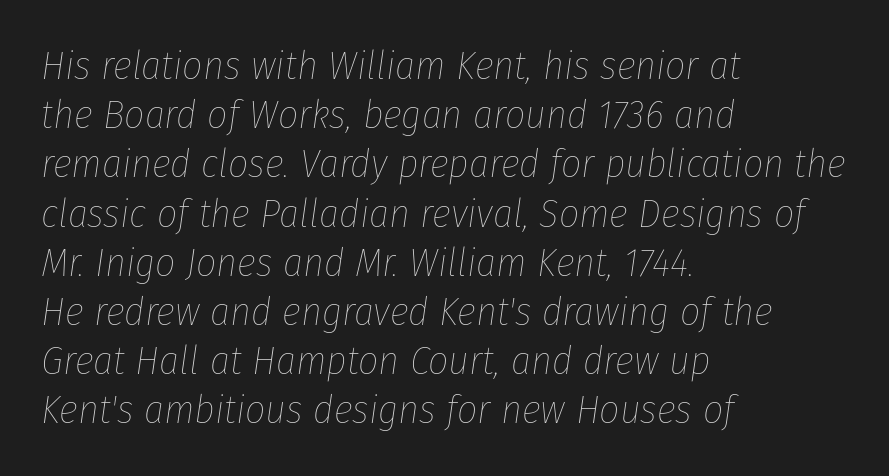
Does extra space separate the letters? No, they use regular spacing. Note the varied advance widths — an 'i' is clearly narrower than an 'm'. If you drew a ruler down the left edge, every line would touch it. The font's italic variant was chosen for this text. Stems and bowls with no extra thickness — not bold. Anything drawn beneath the words? Only blank space.
